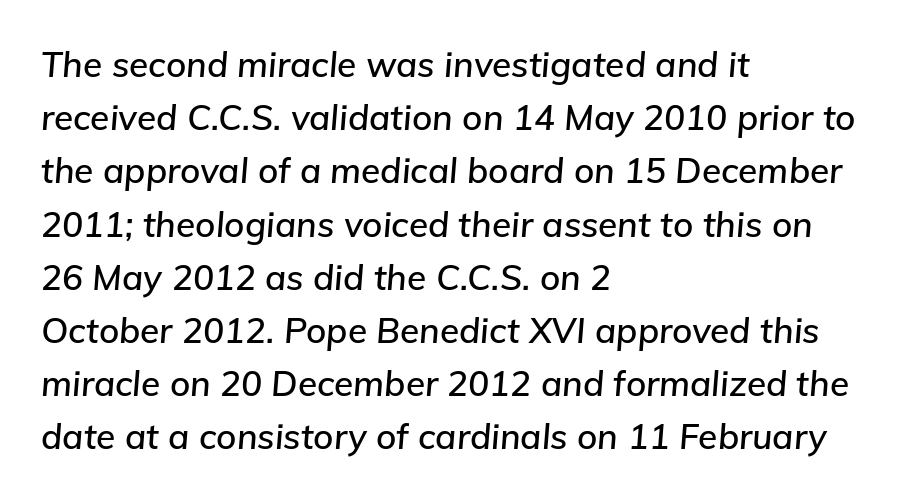
{"italic": "yes", "lean": "right", "slant_degrees": 5, "width": "normal", "stroke_contrast": "low", "x_height": "medium", "monospaced": "no", "underline": "no", "align": "left", "line_spacing": "normal", "line_spacing_ratio": 1.52, "letter_spacing": "normal", "letter_spacing_em": 0.0, "glyph_px": 35}
